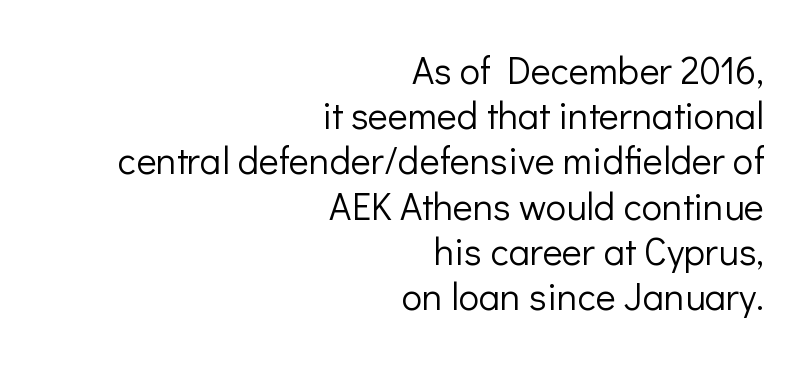
{"serif": "no", "italic": "no", "bold": "no", "weight": "light", "width": "normal", "stroke_contrast": "low", "x_height": "medium", "monospaced": "no", "underline": "no", "align": "right", "line_spacing_ratio": 1.19, "letter_spacing": "normal", "letter_spacing_em": 0.0, "glyph_px": 38}
